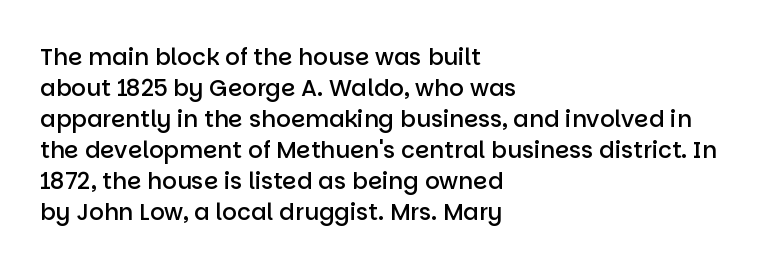
The image shows 23 px text type, upright; set left-aligned, normal line spacing (1.35x), normal letter spacing, not underlined.
